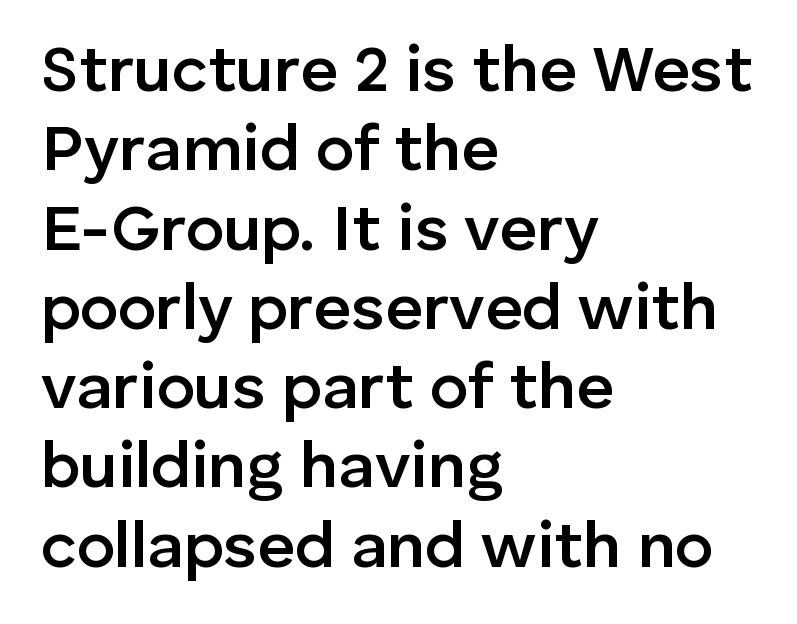
The passage shown is not underscored anywhere. The face used here is proportionally spaced, like ordinary book or web type. Emphasis by weight is partial: semibold. Unlike a traditional serif, this face leaves its strokes unadorned. No extra tracking has been applied to these lines.
